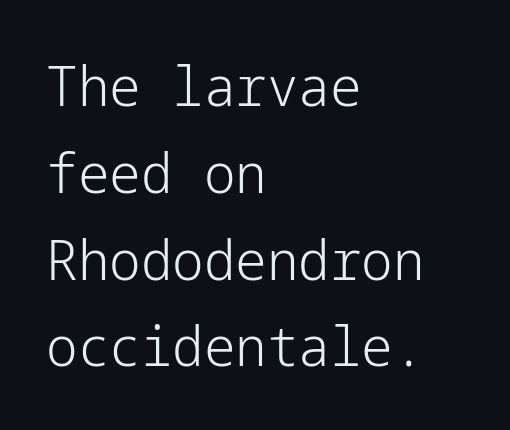
Q: Is the text bold? A: No.
Q: Is the text italic (slanted)? A: No, it is upright.
Q: Is the typeface a serif or a sans-serif typeface? A: Sans-serif.
Q: Is the text underlined? A: No.
Q: How is the paragraph aligned? A: Left-aligned.
Q: Is the spacing between letters normal or unusually wide? A: Normal.
Q: Is the spacing between lines tight, normal or loose? A: Normal.
Q: Width (condensed, normal, or wide)? A: Normal.
Q: Stroke contrast? A: Low.
Q: x-height? A: Medium.
